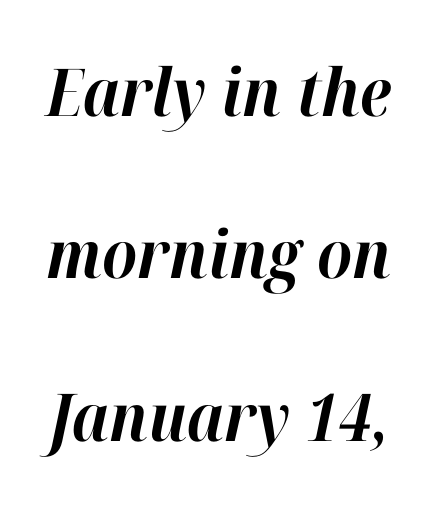
The image shows 66 px bold type, italic (leaning right); set loose line spacing (2.46x), normal letter spacing, not underlined; high stroke contrast and a medium x-height.
